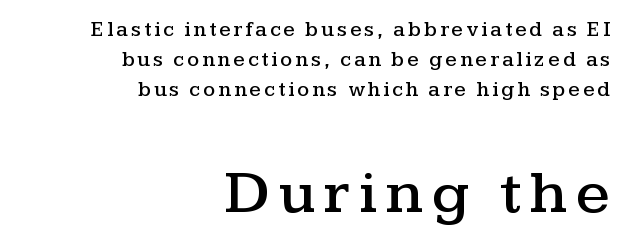
Q: Is the text italic (slanted)? A: No, it is upright.
Q: Is the typeface a serif or a sans-serif typeface? A: Serif.
Q: Is the text underlined? A: No.
Q: How is the paragraph aligned? A: Right-aligned.
Q: Is the spacing between lines tight, normal or loose? A: Normal.
Q: Which block of text is set in a larger size, the first (top) or the second (bottom)? A: The second (bottom) one.
Q: Width (condensed, normal, or wide)? A: Wide.
Q: Stroke contrast? A: Medium.
Q: x-height? A: Medium.
Q: Monospaced? A: No.
